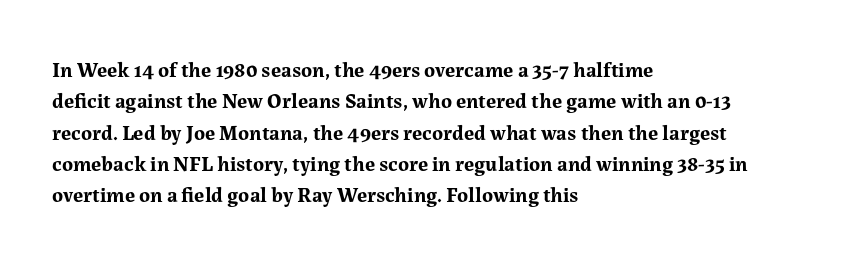
{"italic": "no", "bold": "yes", "underline": "no", "align": "left", "line_spacing": "normal", "line_spacing_ratio": 1.49, "letter_spacing": "normal", "letter_spacing_em": 0.0, "glyph_px": 21}
